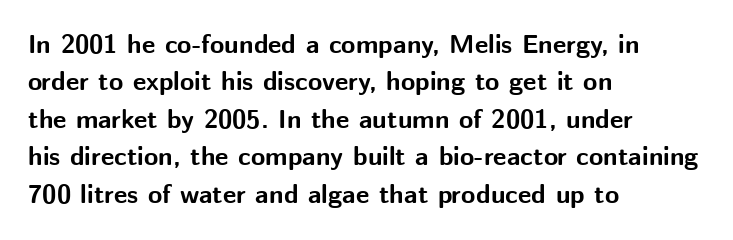
{"italic": "no", "bold": "yes", "underline": "no", "align": "left", "line_spacing": "normal", "line_spacing_ratio": 1.44, "letter_spacing": "normal", "letter_spacing_em": 0.0, "glyph_px": 26}
